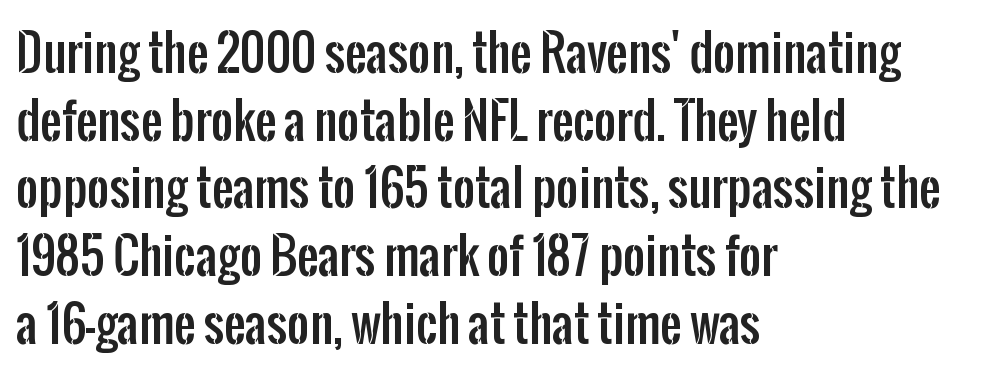
Letterform terminals end flat and unadorned throughout the passage. The type is set solid horizontally, with unmodified tracking. You could not count columns in this text — the font is proportionally spaced. Unmarked baselines from the first word to the last.
